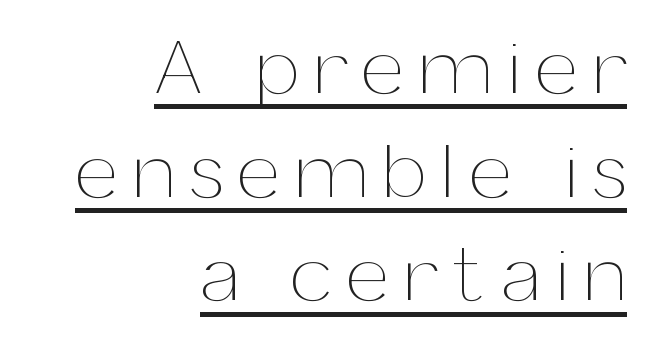
{"italic": "no", "bold": "no", "weight": "thin", "width": "normal", "stroke_contrast": "medium", "x_height": "medium", "monospaced": "no", "underline": "yes", "align": "right", "line_spacing": "normal", "line_spacing_ratio": 1.33, "letter_spacing": "wide", "letter_spacing_em": 0.2, "glyph_px": 78}
